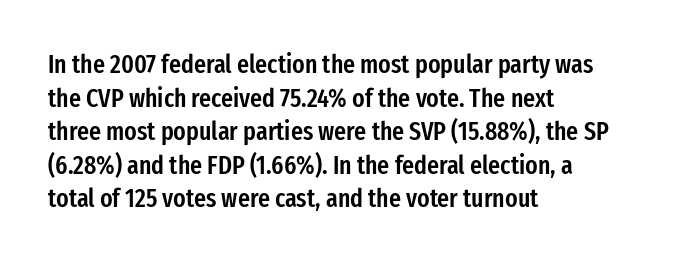
Q: Is the text bold? A: Semi-bold.
Q: Is the text italic (slanted)? A: No, it is upright.
Q: Is the text underlined? A: No.
Q: How is the paragraph aligned? A: Left-aligned.
Q: Is the spacing between letters normal or unusually wide? A: Normal.
Q: Is the spacing between lines tight, normal or loose? A: Normal.
